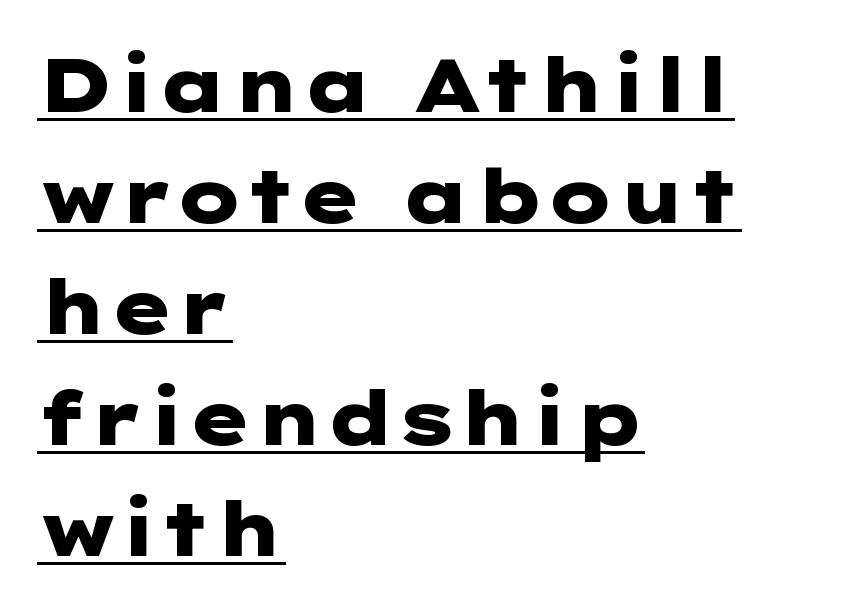
The image shows 75 px heavy, wide sans-serif type, upright; set left-aligned, normal line spacing (1.48x), normal letter spacing, underlined; low stroke contrast and a medium x-height.
